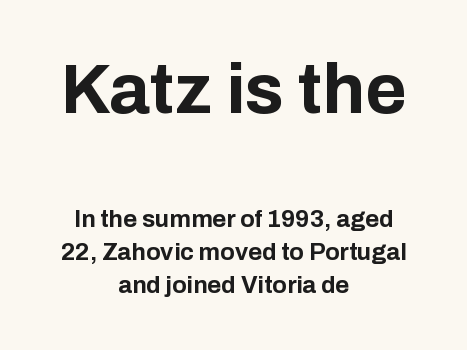
The image shows 71 px bold sans-serif type, upright; set centered, normal line spacing (1.38x), normal letter spacing, not underlined; the first (top) block is 2.96x larger; low stroke contrast and a medium x-height.
